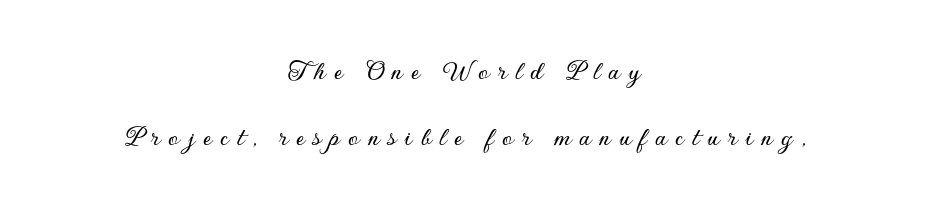
The image shows 29 px sans-serif type; set centered, loose line spacing (2.26x), unusually wide letter spacing (+0.28 em), not underlined; low stroke contrast and a small x-height.
